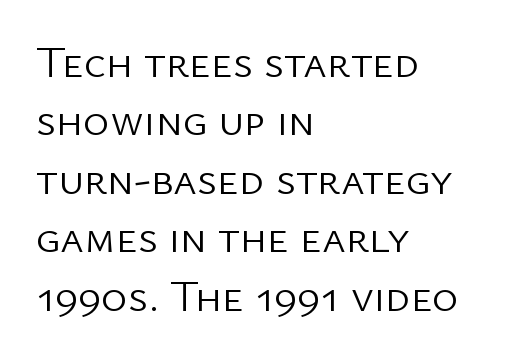
{"serif": "no", "italic": "no", "bold": "no", "weight": "light", "width": "normal", "stroke_contrast": "low", "x_height": "medium", "monospaced": "no", "underline": "no", "align": "left", "line_spacing": "normal", "line_spacing_ratio": 1.3, "letter_spacing": "normal", "letter_spacing_em": 0.0, "glyph_px": 45}
